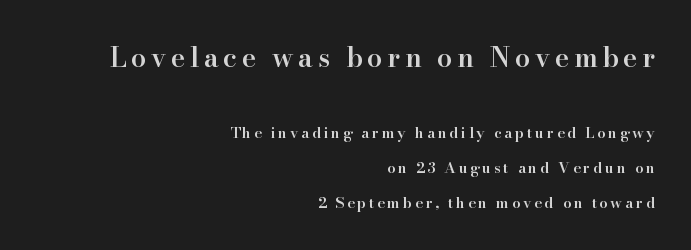
The image shows 27 px text type, upright; set right-aligned, loose line spacing (2.34x), not underlined; the first (top) block is 1.8x larger.
